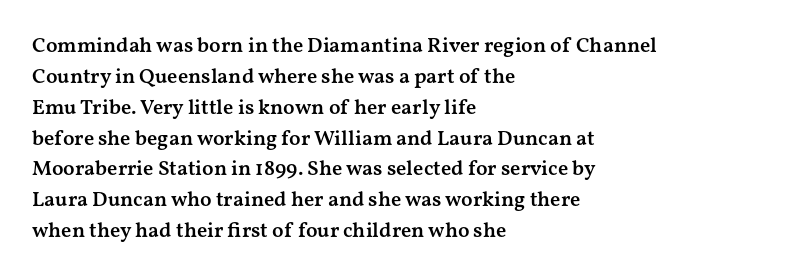
Q: Is the text bold? A: Semi-bold.
Q: Is the text italic (slanted)? A: No, it is upright.
Q: Is the text underlined? A: No.
Q: How is the paragraph aligned? A: Left-aligned.
Q: Is the spacing between letters normal or unusually wide? A: Normal.
Q: Is the spacing between lines tight, normal or loose? A: Normal.
